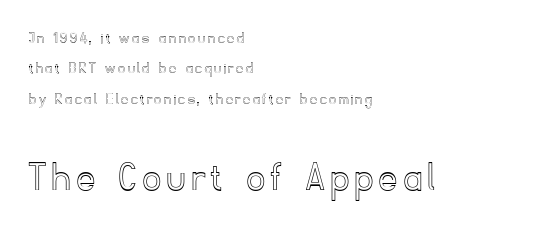
The image shows 43 px text type, upright; set left-aligned, line spacing 1.79x, not underlined; the second (bottom) block is 2.53x larger; a small x-height.
